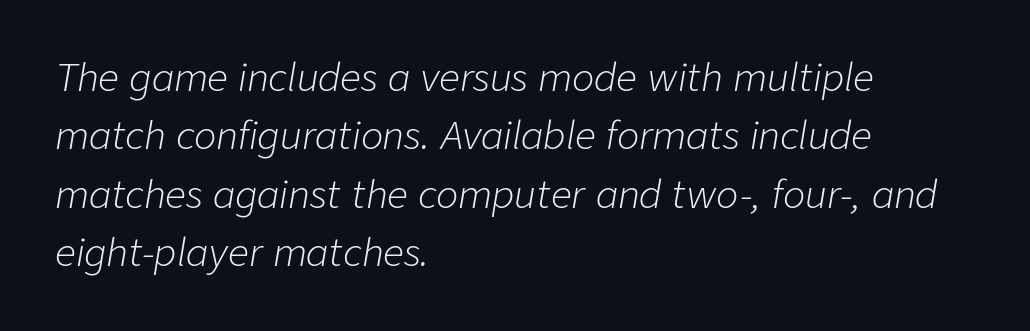
Stems and bowls with no extra thickness — not bold. The ragged edge is on the right, which tells us the setting is flush left. Tracking value appears to be zero — textbook default spacing. The whole block is typeset with a tilt.
